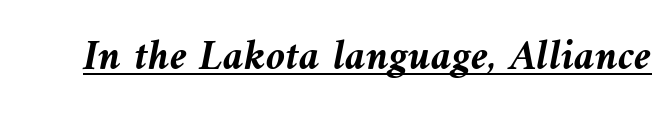
{"italic": "yes", "lean": "left", "slant_degrees": 10, "bold": "yes", "weight": "semibold", "width": "normal", "stroke_contrast": "medium", "x_height": "medium", "monospaced": "no", "underline": "yes", "letter_spacing": "normal", "letter_spacing_em": 0.0, "glyph_px": 44}
